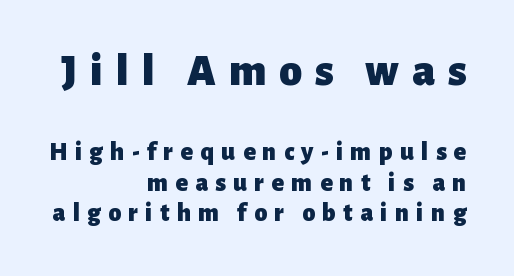
The image shows 46 px heavy sans-serif type, upright; set right-aligned, line spacing 1.18x, unusually wide letter spacing (+0.28 em), not underlined; the first (top) block is 1.77x larger; low stroke contrast and a medium x-height.
